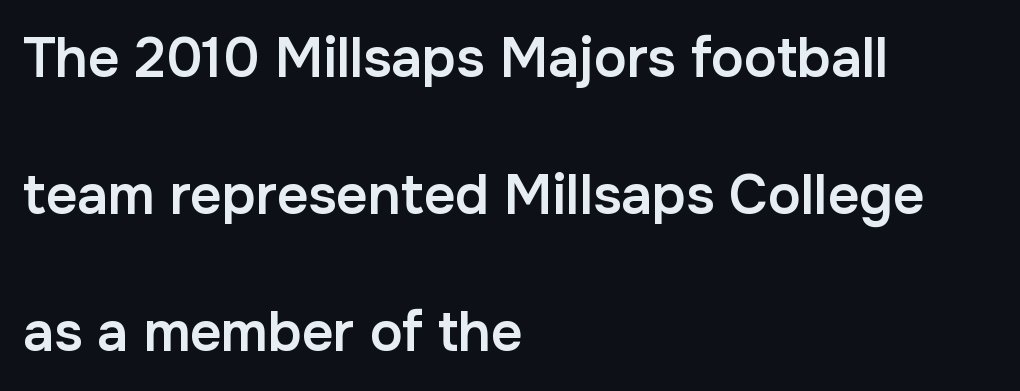
The image shows 55 px semibold sans-serif type, upright; set left-aligned, loose line spacing (2.49x), normal letter spacing, not underlined; low stroke contrast and a medium x-height.
